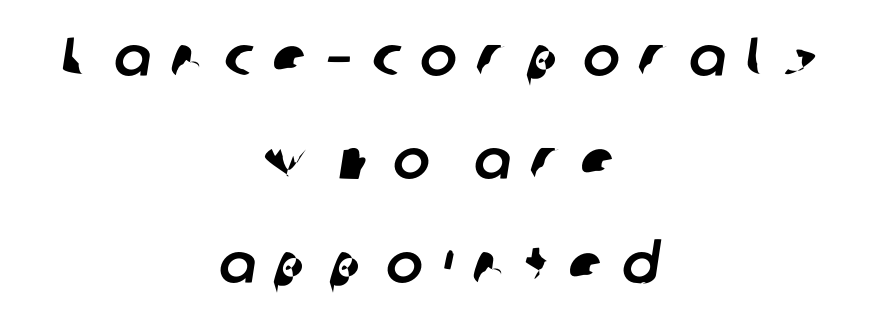
{"serif": "no", "width": "normal", "stroke_contrast": "low", "x_height": "medium", "monospaced": "no", "underline": "no", "align": "center", "line_spacing_ratio": 1.88, "letter_spacing": "wide", "letter_spacing_em": 0.35, "glyph_px": 55}
